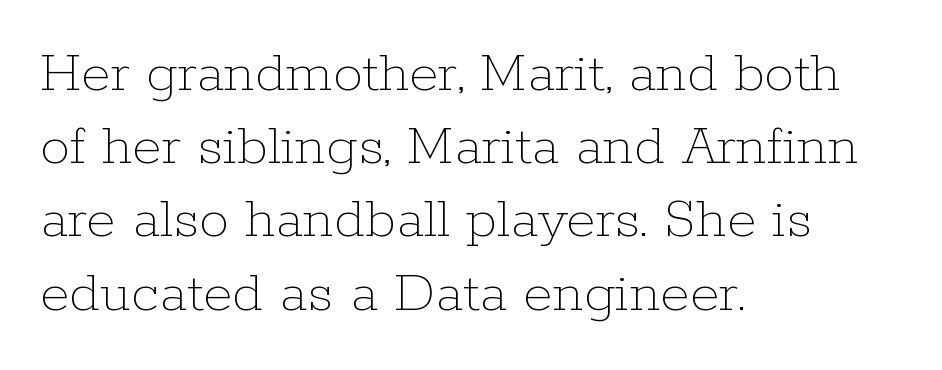
The image shows 60 px thin type, upright; set left-aligned, line spacing 1.22x, normal letter spacing, not underlined; low stroke contrast and a medium x-height.
